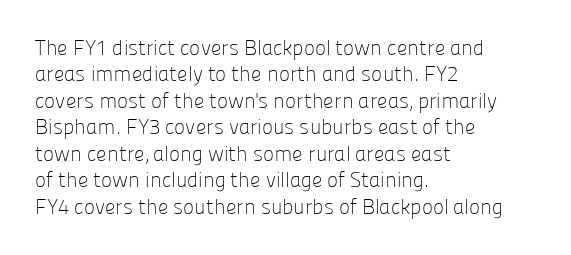
The rendering uses a moderate line-height, typical for paragraphs. Only glyphs here, with clear space below each row. The passage is arranged the way most books set body copy — flush left. Spacing between characters is what you'd get straight out of the box.
